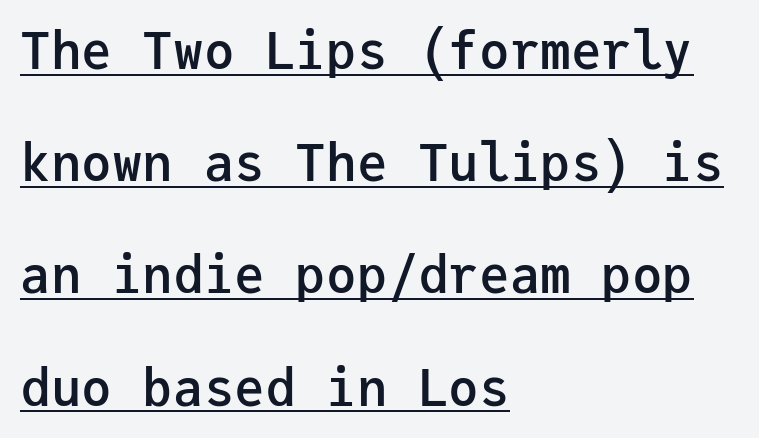
Horizontally, the lines are justified to the leading edge only. A typesetter would call this zero additional tracking. Regarding leading, the lines here are spaced well apart. The string is rendered with underlining switched on.
